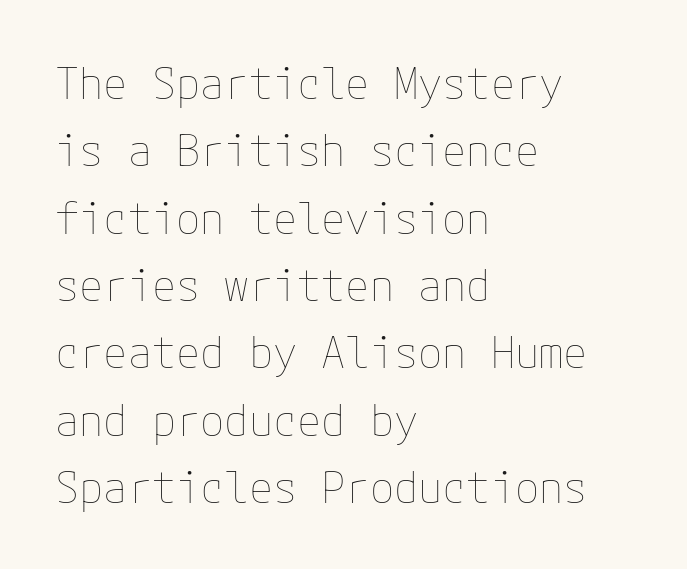
The image shows 44 px thin type, upright; set left-aligned, normal line spacing (1.53x), normal letter spacing, not underlined; low stroke contrast and a medium x-height.
